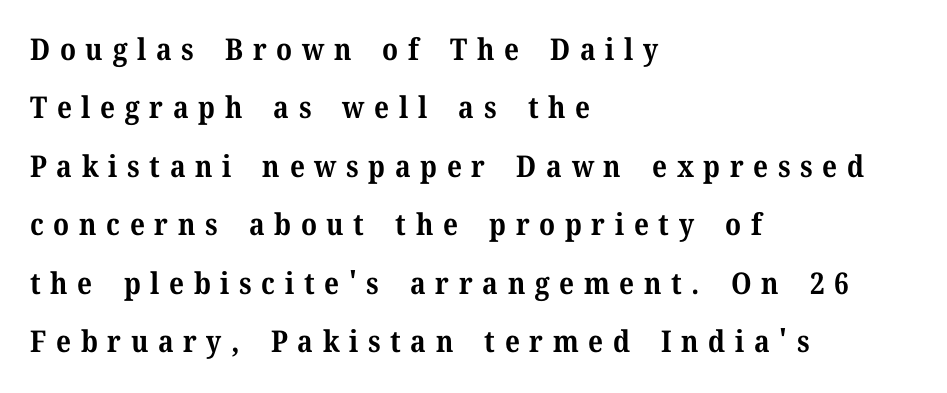
The image shows 30 px bold serif type, upright; set left-aligned, loose line spacing (1.95x), unusually wide letter spacing (+0.32 em), not underlined; medium stroke contrast and a medium x-height.
